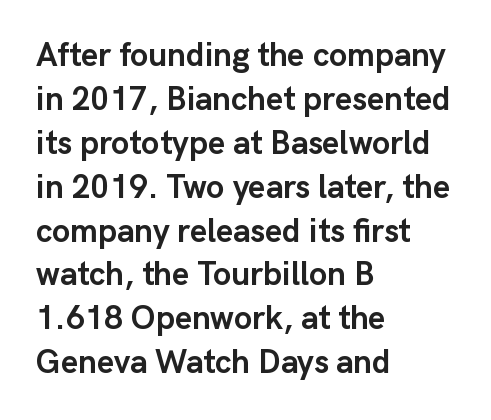
Q: Is the text bold? A: Yes.
Q: Is the text italic (slanted)? A: No, it is upright.
Q: Is the typeface a serif or a sans-serif typeface? A: Sans-serif.
Q: Is the text underlined? A: No.
Q: How is the paragraph aligned? A: Left-aligned.
Q: Is the spacing between letters normal or unusually wide? A: Normal.
Q: Is the spacing between lines tight, normal or loose? A: Normal.
Q: Width (condensed, normal, or wide)? A: Normal.
Q: Stroke contrast? A: Low.
Q: x-height? A: Medium.
Q: Monospaced? A: No.
